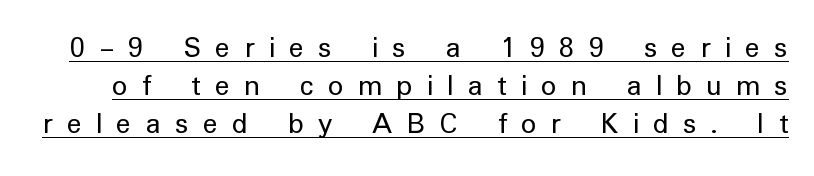
{"serif": "no", "italic": "no", "bold": "no", "weight": "regular", "width": "normal", "stroke_contrast": "low", "x_height": "medium", "monospaced": "no", "underline": "yes", "line_spacing_ratio": 1.23, "letter_spacing": "wide", "letter_spacing_em": 0.46, "glyph_px": 31}
